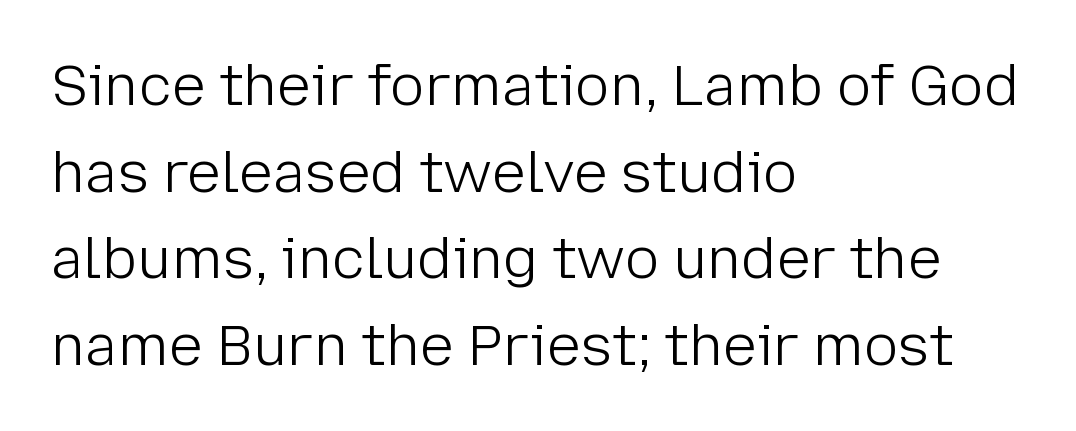
{"serif": "no", "italic": "no", "bold": "no", "weight": "light", "width": "normal", "stroke_contrast": "low", "x_height": "medium", "monospaced": "no", "underline": "no", "align": "left", "line_spacing": "normal", "line_spacing_ratio": 1.52, "letter_spacing": "normal", "letter_spacing_em": 0.0, "glyph_px": 57}
